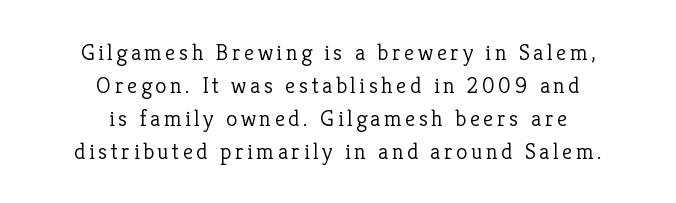
The image shows 23 px text type, upright; set centered, normal line spacing (1.43x), not underlined.
